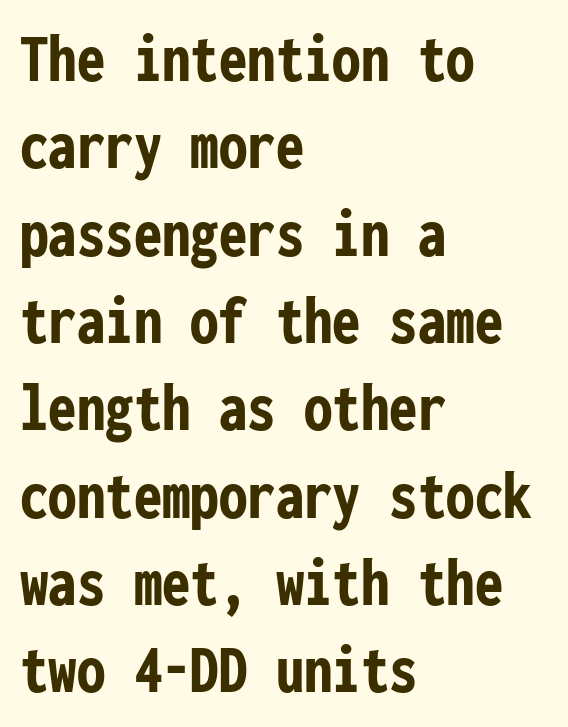
{"serif": "no", "italic": "no", "bold": "yes", "weight": "semibold", "width": "condensed", "stroke_contrast": "low", "x_height": "medium", "monospaced": "yes", "underline": "no", "align": "left", "line_spacing_ratio": 1.23, "letter_spacing": "normal", "letter_spacing_em": 0.0, "glyph_px": 71}
